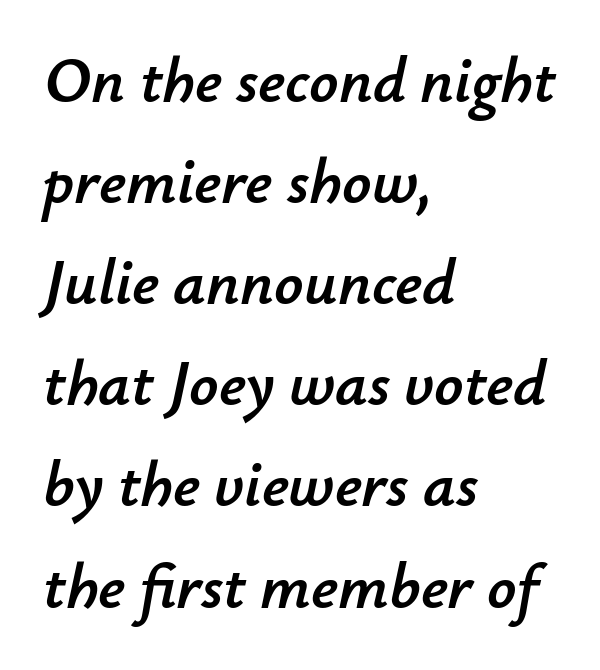
The image shows 64 px text type, italic (leaning right); set left-aligned, normal line spacing (1.58x), normal letter spacing, not underlined; low stroke contrast and a small x-height.
